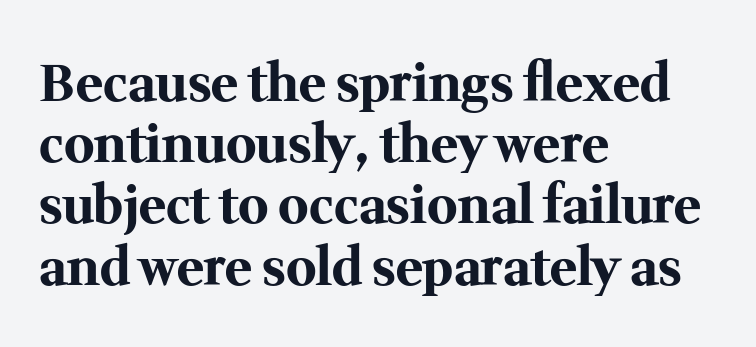
Q: Is the text bold? A: Yes.
Q: Is the text italic (slanted)? A: No, it is upright.
Q: Is the typeface a serif or a sans-serif typeface? A: Serif.
Q: Is the text underlined? A: No.
Q: How is the paragraph aligned? A: Left-aligned.
Q: Is the spacing between letters normal or unusually wide? A: Normal.
Q: Width (condensed, normal, or wide)? A: Normal.
Q: Stroke contrast? A: Medium.
Q: x-height? A: Medium.
Q: Monospaced? A: No.
